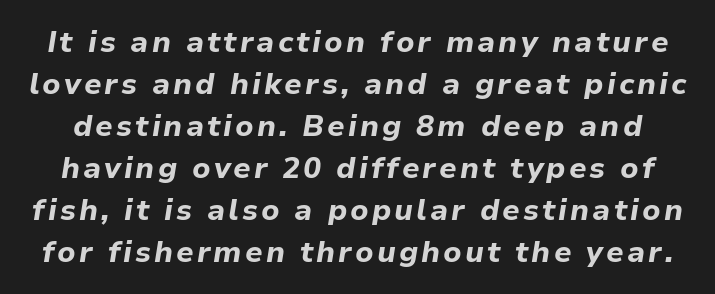
{"italic": "yes", "lean": "right", "slant_degrees": 9, "bold": "yes", "weight": "bold", "width": "normal", "stroke_contrast": "low", "x_height": "medium", "monospaced": "no", "underline": "no", "line_spacing": "normal", "line_spacing_ratio": 1.4, "glyph_px": 30}
